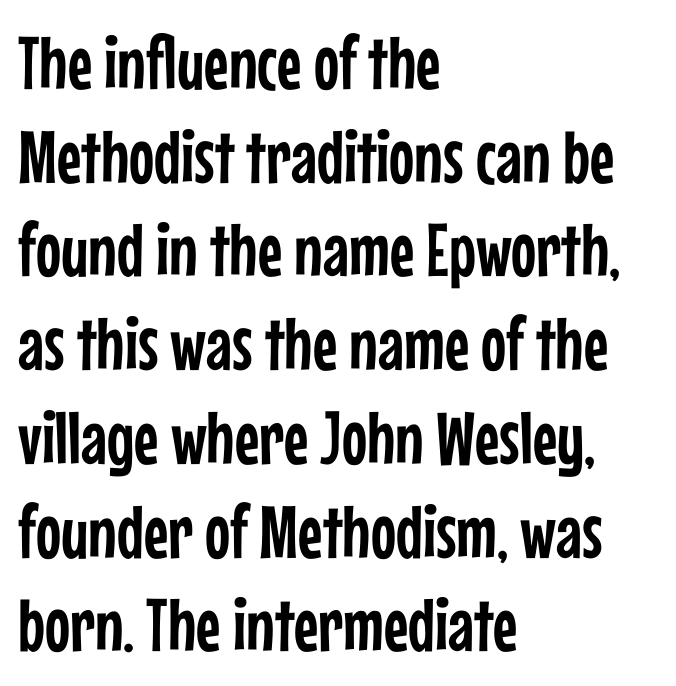
The image shows 75 px condensed sans-serif type, upright; set left-aligned, normal line spacing (1.25x), normal letter spacing, not underlined; low stroke contrast and a medium x-height.
